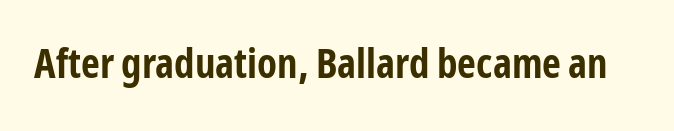
Q: Is the text bold? A: Yes.
Q: Is the text italic (slanted)? A: No, it is upright.
Q: Is the typeface a serif or a sans-serif typeface? A: Sans-serif.
Q: Is the text underlined? A: No.
Q: Is the spacing between letters normal or unusually wide? A: Normal.
Q: Width (condensed, normal, or wide)? A: Condensed.
Q: Stroke contrast? A: Low.
Q: x-height? A: Medium.
Q: Monospaced? A: No.
